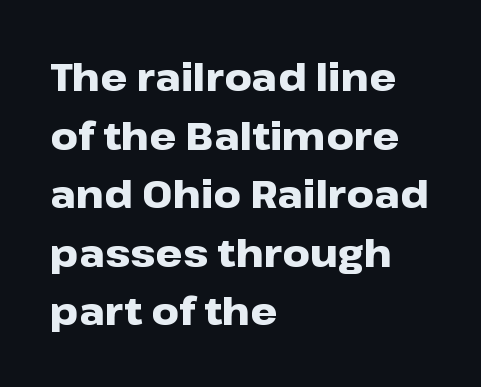
Q: Is the text bold? A: Yes.
Q: Is the text italic (slanted)? A: No, it is upright.
Q: Is the typeface a serif or a sans-serif typeface? A: Sans-serif.
Q: Is the text underlined? A: No.
Q: How is the paragraph aligned? A: Left-aligned.
Q: Is the spacing between letters normal or unusually wide? A: Normal.
Q: Is the spacing between lines tight, normal or loose? A: Normal.
Q: Width (condensed, normal, or wide)? A: Wide.
Q: Stroke contrast? A: Low.
Q: x-height? A: Medium.
Q: Monospaced? A: No.
